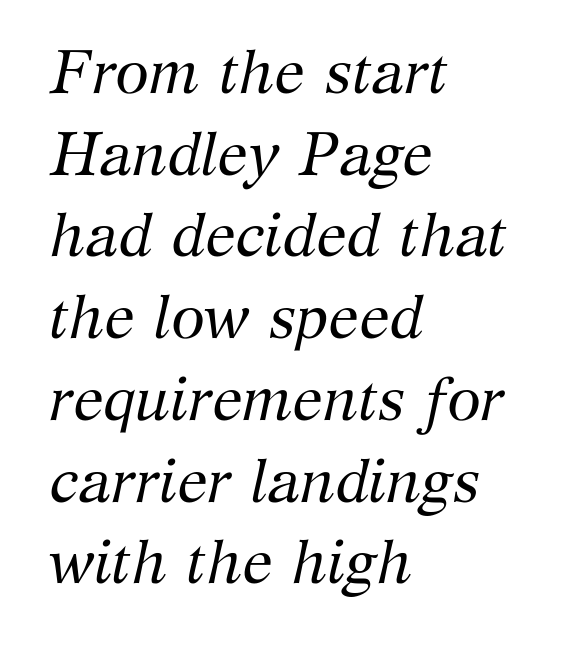
Observe the serifs anchoring each vertical stroke in this sample. A typesetter would mark this as italic. You could call the tracking neutral — neither tight nor loose. Compared with a typical body face, this is equally light or lighter still. Each letter keeps its own natural width here, so spacing adapts to shape. The passage shown stacks its lines at a standard gap.
